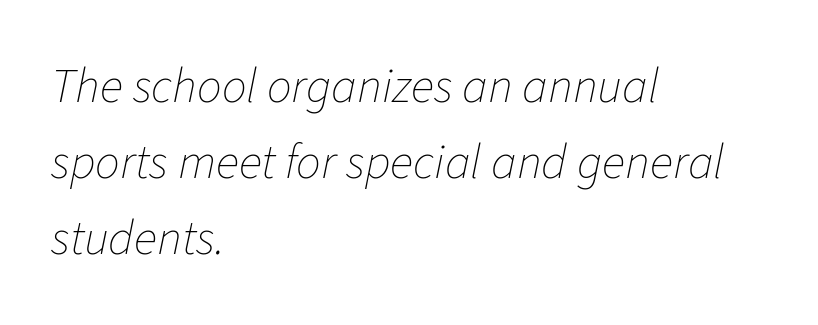
Q: Is the text bold? A: No.
Q: Is the text italic (slanted)? A: Yes, it leans right by about 11 degrees.
Q: Is the text underlined? A: No.
Q: How is the paragraph aligned? A: Left-aligned.
Q: Is the spacing between letters normal or unusually wide? A: Normal.
Q: Is the spacing between lines tight, normal or loose? A: Normal.
Q: Width (condensed, normal, or wide)? A: Normal.
Q: Stroke contrast? A: Low.
Q: x-height? A: Medium.
Q: Monospaced? A: No.
